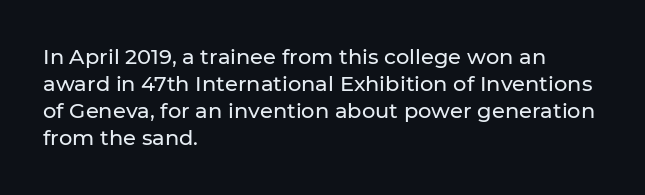
The letters stand straight up with perfectly vertical stems. Tracking here is standard; glyphs follow each other at the usual distance. Whoever set this chose a conventional vertical rhythm. The paragraph has a hard left edge and a soft right edge. Has an underline been added? It has not.
